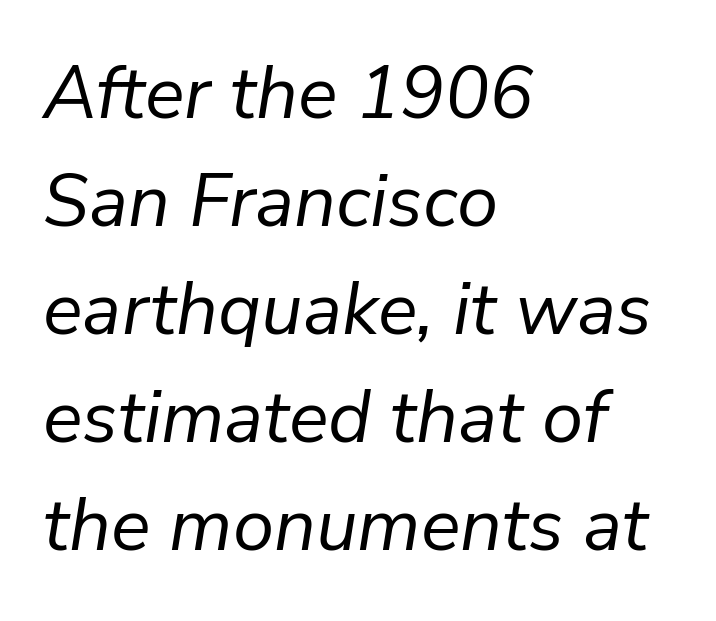
Q: Is the text bold? A: No.
Q: Is the text italic (slanted)? A: Yes, it leans right by about 9 degrees.
Q: Is the text underlined? A: No.
Q: How is the paragraph aligned? A: Left-aligned.
Q: Is the spacing between letters normal or unusually wide? A: Normal.
Q: Is the spacing between lines tight, normal or loose? A: Normal.
Q: Width (condensed, normal, or wide)? A: Normal.
Q: Stroke contrast? A: Low.
Q: x-height? A: Medium.
Q: Monospaced? A: No.
